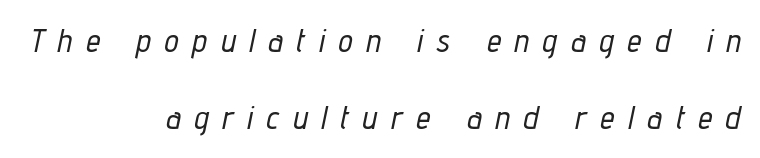
Each word looks stretched out because of the extra space between its letters. It's the slanting kind of type. All the whitespace from short lines collects on the left. Unmarked baselines from the first word to the last.
